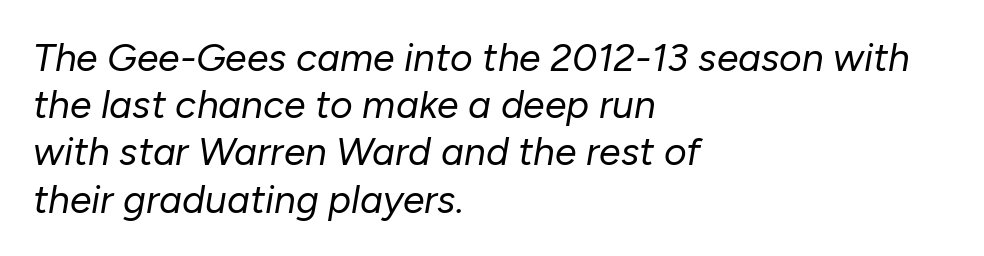
Q: Is the text bold? A: No.
Q: Is the text italic (slanted)? A: Yes, it leans right by about 10 degrees.
Q: Is the text underlined? A: No.
Q: How is the paragraph aligned? A: Left-aligned.
Q: Is the spacing between letters normal or unusually wide? A: Normal.
Q: Width (condensed, normal, or wide)? A: Normal.
Q: Stroke contrast? A: Low.
Q: x-height? A: Medium.
Q: Monospaced? A: No.
